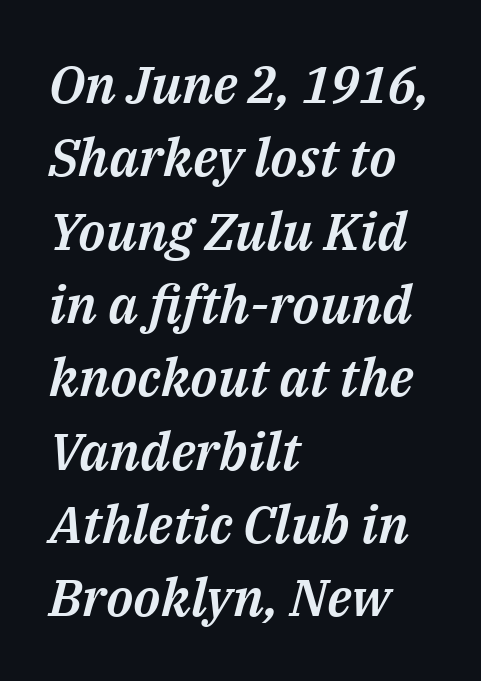
Caption: standard tracking, unaltered. Tall strokes in this sample are angled rather than plumb. One glance says typical: line gaps are just what's usual. Note the varied advance widths — an 'i' is clearly narrower than an 'm'. This rendering uses left alignment, leaving the right contour irregular.
